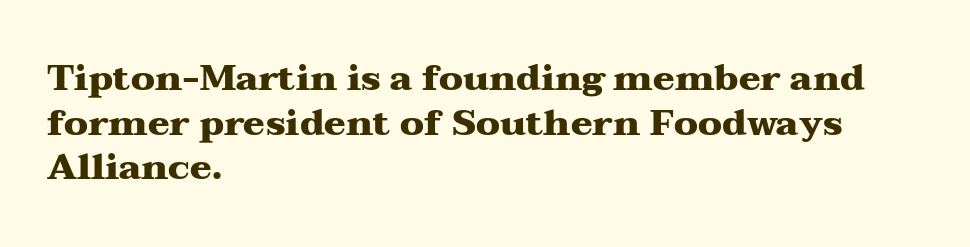
{"serif": "yes", "italic": "no", "bold": "yes", "weight": "heavy", "width": "wide", "stroke_contrast": "medium", "x_height": "medium", "monospaced": "no", "underline": "no", "align": "left", "line_spacing_ratio": 1.24, "letter_spacing": "normal", "letter_spacing_em": 0.0, "glyph_px": 36}
